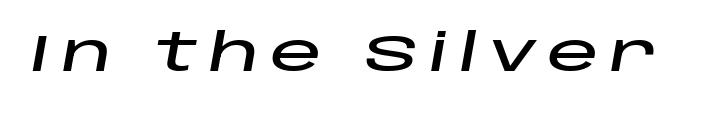
The image shows 52 px wide type, italic (leaning right); set unusually wide letter spacing (+0.2 em), not underlined; low stroke contrast and a large x-height.
